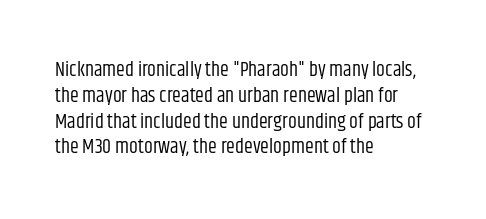
Interline gaps are of average width in this sample. Style check: upright. Tracking here is standard; glyphs follow each other at the usual distance. Stroke mass is kept to a normal reading level or below. Beneath every word, the page is bare. Leftover space on each line is placed entirely after the last word.
